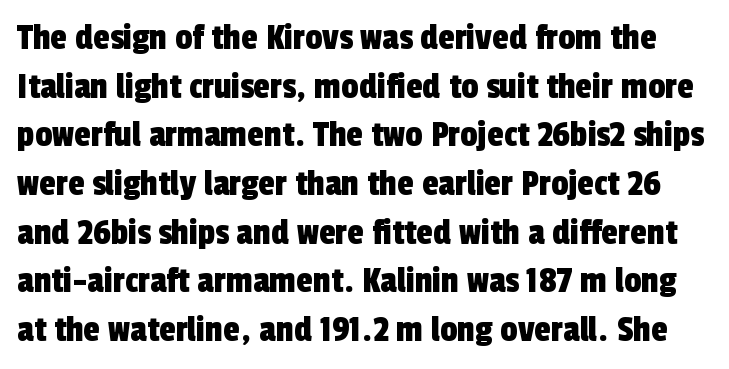
If you measured baseline to baseline, you'd find a middling distance. Tracking value appears to be zero — textbook default spacing. Note: no serifs on the glyphs. The space directly below the letters is spotless. Proportional: the letters do not fall into vertical columns.
